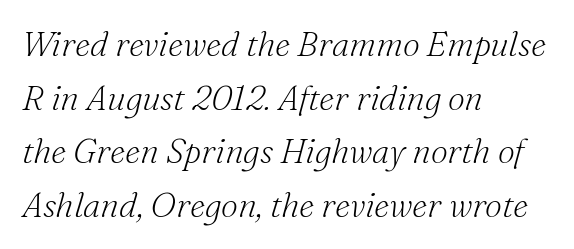
Q: Is the text bold? A: No.
Q: Is the text italic (slanted)? A: Yes, it leans right by about 16 degrees.
Q: Is the typeface a serif or a sans-serif typeface? A: Serif.
Q: Is the text underlined? A: No.
Q: How is the paragraph aligned? A: Left-aligned.
Q: Is the spacing between letters normal or unusually wide? A: Normal.
Q: Is the spacing between lines tight, normal or loose? A: Normal.
Q: Width (condensed, normal, or wide)? A: Normal.
Q: Stroke contrast? A: Medium.
Q: x-height? A: Small.
Q: Monospaced? A: No.
